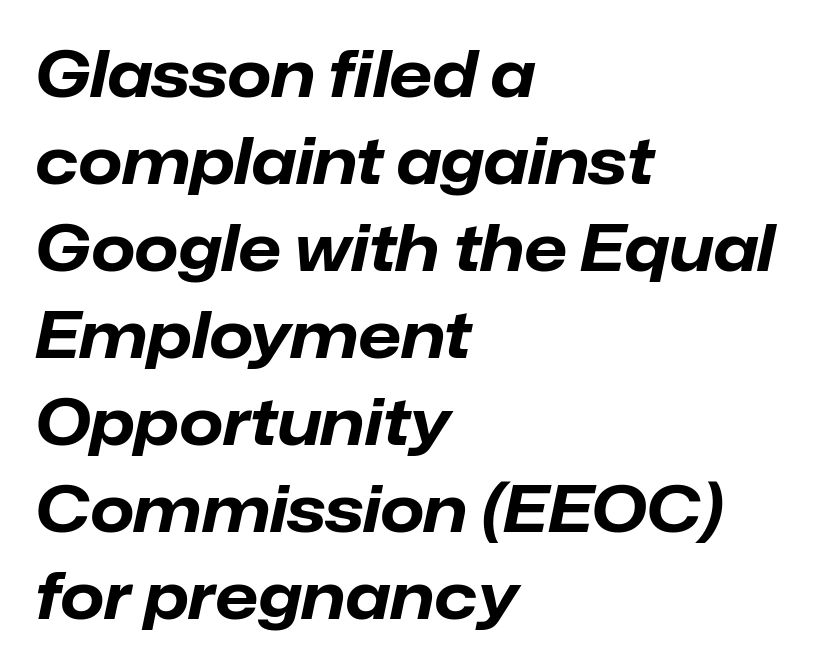
The image shows 63 px bold type, italic (leaning right); set left-aligned, normal line spacing (1.38x), normal letter spacing, not underlined; low stroke contrast and a medium x-height.
